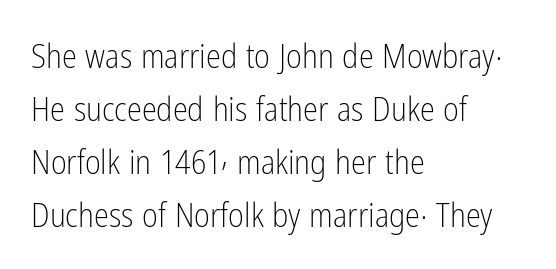
The image shows 34 px light, condensed sans-serif type, upright; set left-aligned, normal line spacing (1.56x), normal letter spacing, not underlined; low stroke contrast and a medium x-height.
